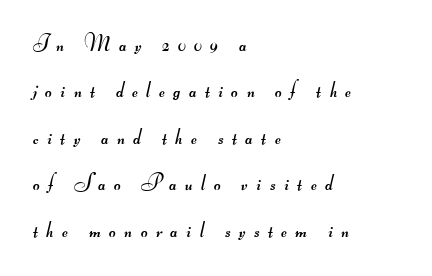
The image shows 23 px text type; set left-aligned, loose line spacing (2.02x), unusually wide letter spacing (+0.37 em), not underlined.
